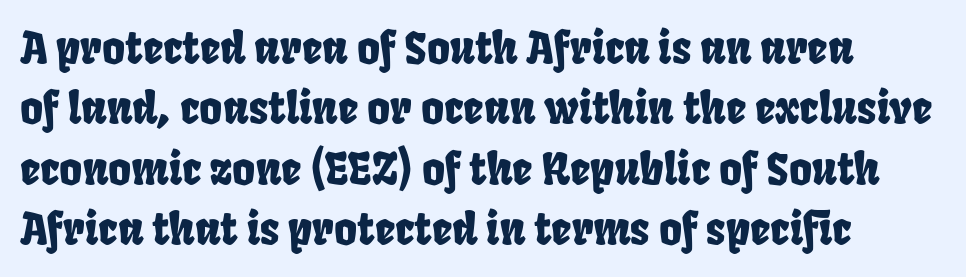
Q: Is the typeface a serif or a sans-serif typeface? A: Sans-serif.
Q: Is the text underlined? A: No.
Q: How is the paragraph aligned? A: Left-aligned.
Q: Is the spacing between letters normal or unusually wide? A: Normal.
Q: Is the spacing between lines tight, normal or loose? A: Normal.
Q: Width (condensed, normal, or wide)? A: Condensed.
Q: Stroke contrast? A: Low.
Q: x-height? A: Large.
Q: Monospaced? A: No.
